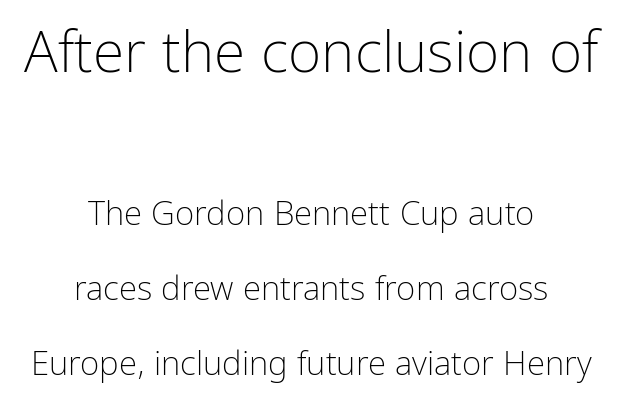
These lines are composed in type without serifs. Size hierarchy here favors the leading block over the trailing one. No extra tracking has been applied to these lines. This block would shrink considerably if given ordinary leading; it's expanded now. Each letter keeps its own natural width here, so spacing adapts to shape. The strokes carry an ordinary text weight at most.
